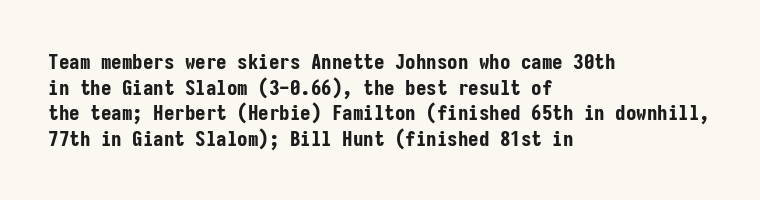
Q: Is the text bold? A: Yes.
Q: Is the text italic (slanted)? A: No, it is upright.
Q: Is the text underlined? A: No.
Q: How is the paragraph aligned? A: Left-aligned.
Q: Is the spacing between letters normal or unusually wide? A: Normal.
